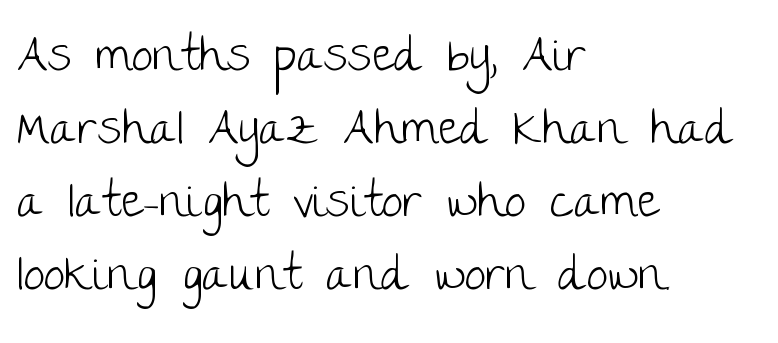
{"serif": "no", "italic": "no", "bold": "no", "weight": "light", "width": "normal", "stroke_contrast": "low", "x_height": "large", "monospaced": "no", "underline": "no", "align": "left", "line_spacing": "normal", "line_spacing_ratio": 1.52, "letter_spacing": "normal", "letter_spacing_em": 0.0, "glyph_px": 48}
